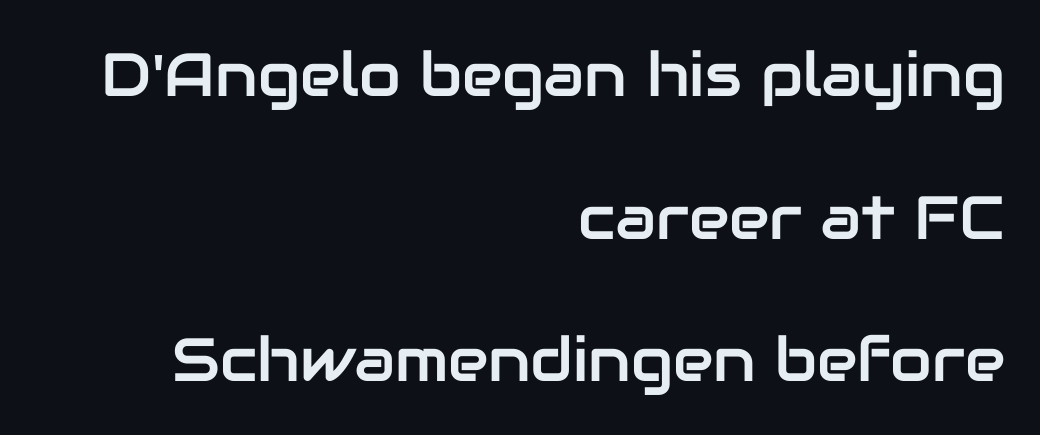
{"serif": "no", "italic": "no", "width": "normal", "stroke_contrast": "low", "x_height": "medium", "monospaced": "no", "underline": "no", "align": "right", "line_spacing": "loose", "line_spacing_ratio": 2.34, "letter_spacing": "normal", "letter_spacing_em": 0.0, "glyph_px": 61}
